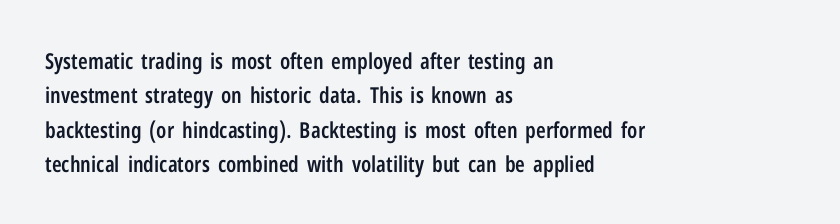
The lines in this sample share a left origin and differ only in where they stop. Firm but not heavy-handed strokes: this text is semibold. A typesetter would call this leading conventional body-copy spacing. Decoration check: the copy has no underline. There is no visible air inserted between adjacent glyphs. Ordinary non-slanted type is in use.
